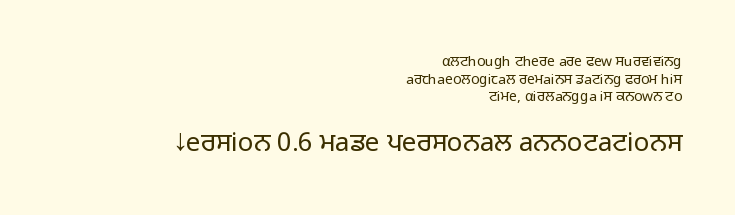
The image shows 26 px text type, upright; set right-aligned, normal line spacing (1.26x), normal letter spacing, not underlined; the second (bottom) block is 1.86x larger.
